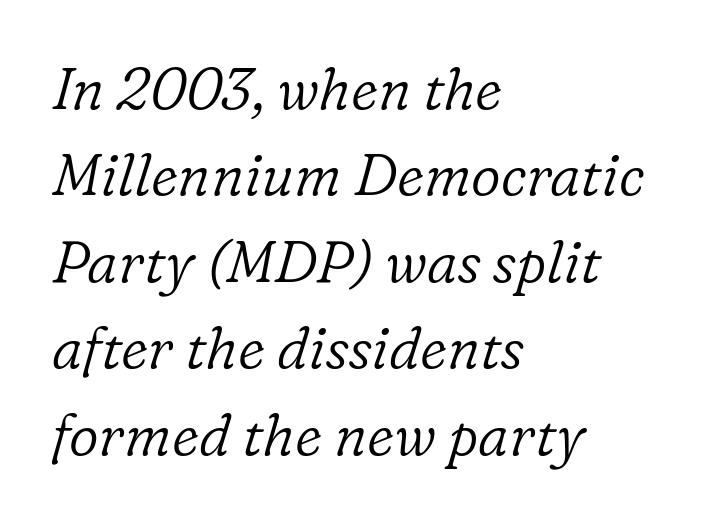
Compared with a centered layout, this one pins lines to the left instead. No chunkiness to these letters — they're not bold. A typesetter would label this face a serif. The glyphs look as if they've been sheared to an angle.
